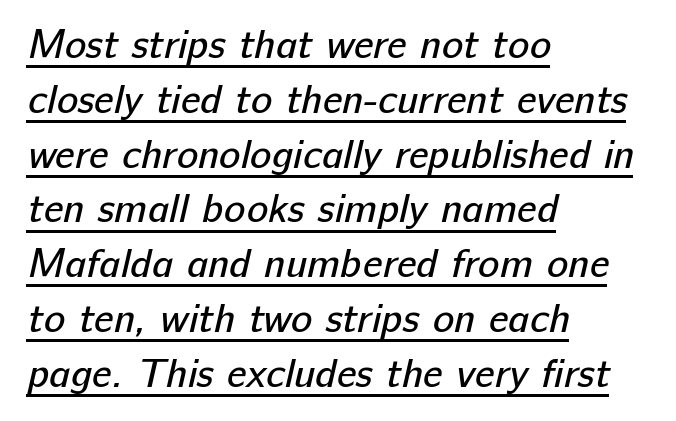
Q: Is the text bold? A: No.
Q: Is the typeface a serif or a sans-serif typeface? A: Sans-serif.
Q: Is the text underlined? A: Yes.
Q: How is the paragraph aligned? A: Left-aligned.
Q: Is the spacing between letters normal or unusually wide? A: Normal.
Q: Is the spacing between lines tight, normal or loose? A: Normal.
Q: Width (condensed, normal, or wide)? A: Normal.
Q: Stroke contrast? A: Low.
Q: x-height? A: Medium.
Q: Monospaced? A: No.
